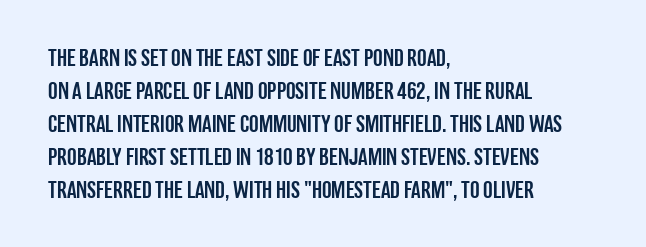
{"italic": "no", "underline": "no", "align": "left", "line_spacing": "normal", "line_spacing_ratio": 1.37, "letter_spacing": "normal", "letter_spacing_em": 0.0, "glyph_px": 24}
